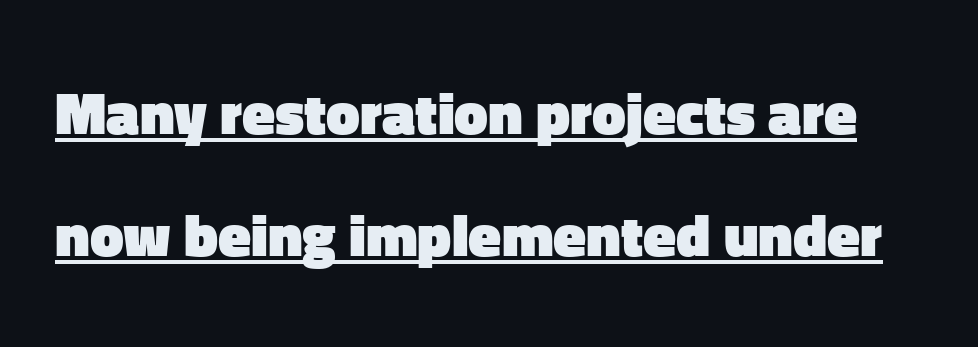
The image shows 60 px heavy sans-serif type, upright; set loose line spacing (2.04x), normal letter spacing, underlined; low stroke contrast and a medium x-height.
